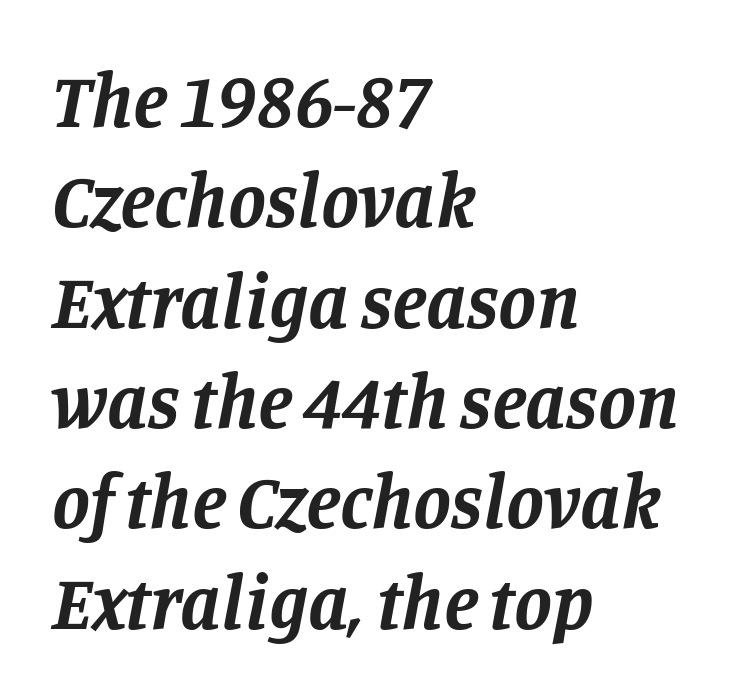
{"serif": "yes", "italic": "yes", "lean": "right", "slant_degrees": 11, "bold": "yes", "weight": "bold", "width": "normal", "stroke_contrast": "low", "x_height": "large", "monospaced": "no", "underline": "no", "align": "left", "line_spacing": "normal", "line_spacing_ratio": 1.32, "letter_spacing": "normal", "letter_spacing_em": 0.0, "glyph_px": 76}
